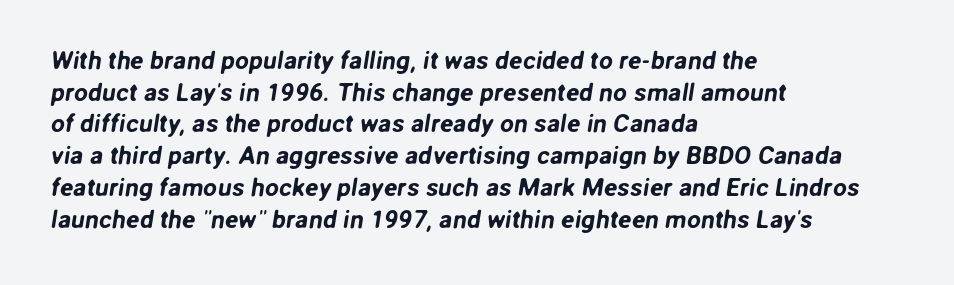
The image shows 25 px text type; set left-aligned, normal line spacing (1.27x), normal letter spacing, not underlined.
